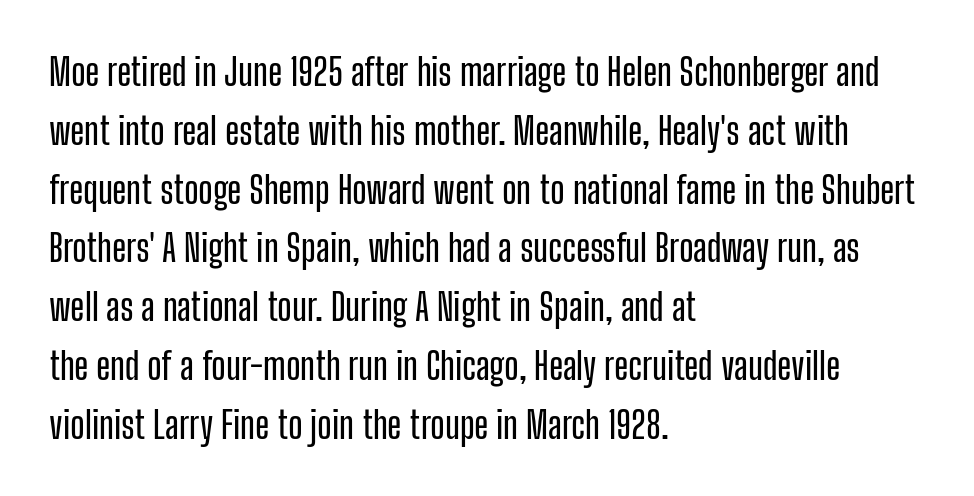
Line starts are locked; line ends wander. Character widths vary here, with narrow letters taking less room than wide ones. A clean baseline with only descenders dipping below it. Nothing unusual about the tracking: characters are spaced as the font intends. Notice how descenders clear the ascenders below comfortably — that's standard leading. Style check: upright.
